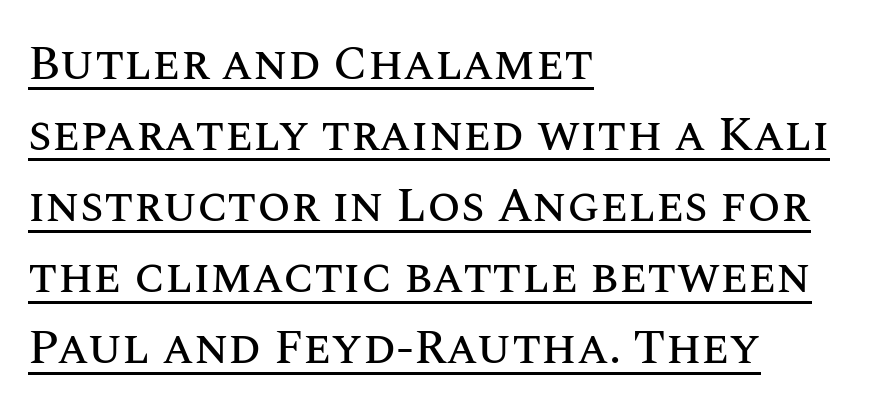
The image shows 48 px text type, upright; set left-aligned, normal line spacing (1.48x), normal letter spacing, underlined; medium stroke contrast and a large x-height.
